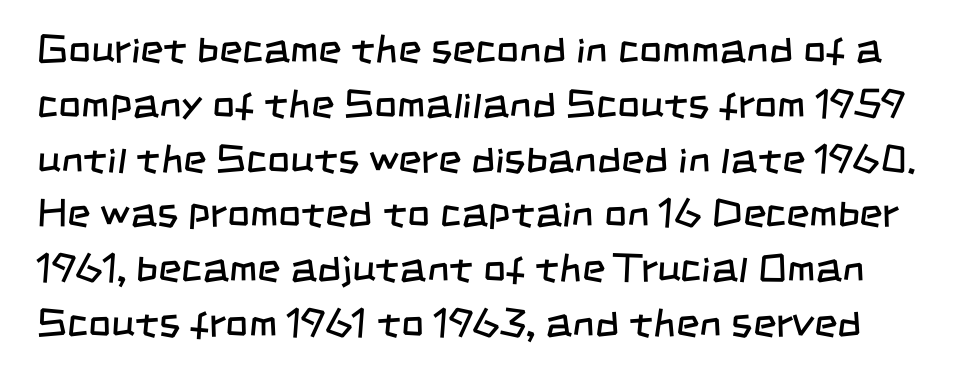
The image shows 40 px regular-weight, condensed sans-serif type; set normal line spacing (1.37x), normal letter spacing, not underlined; low stroke contrast and a large x-height.
